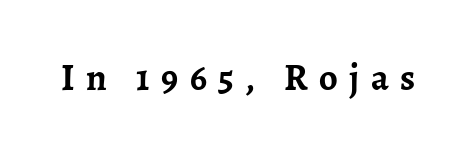
The image shows 37 px semibold serif type, upright; set unusually wide letter spacing (+0.31 em), not underlined; low stroke contrast and a medium x-height.
